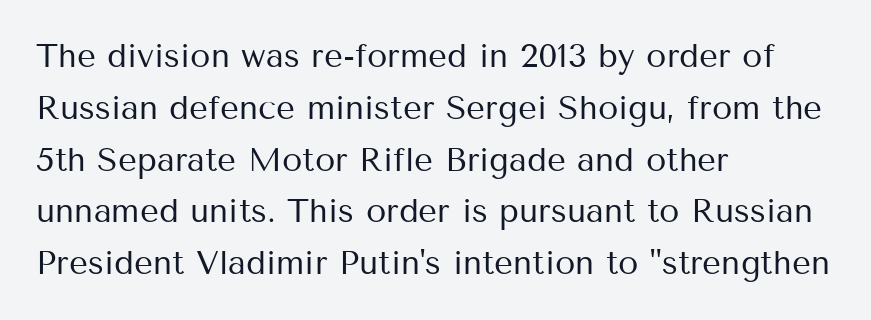
The image shows 33 px regular-weight sans-serif type, upright; set left-aligned, normal line spacing (1.57x), normal letter spacing, not underlined; medium stroke contrast and a medium x-height.
